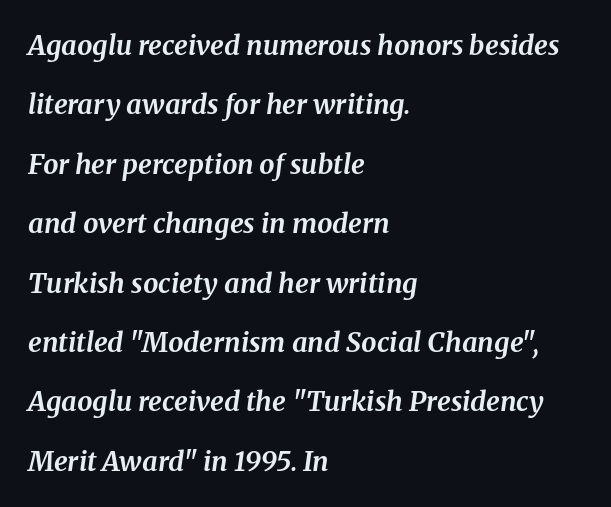
Each word holds together tightly as a unit, with standard inter-letter gaps. Letters rest on an invisible, unmarked baseline. Line starts are locked; line ends wander. This sample uses an oblique cut, with every glyph tilted off the vertical. Quick note: interline space is abundant. Chunky letters — that's bold for sure.
